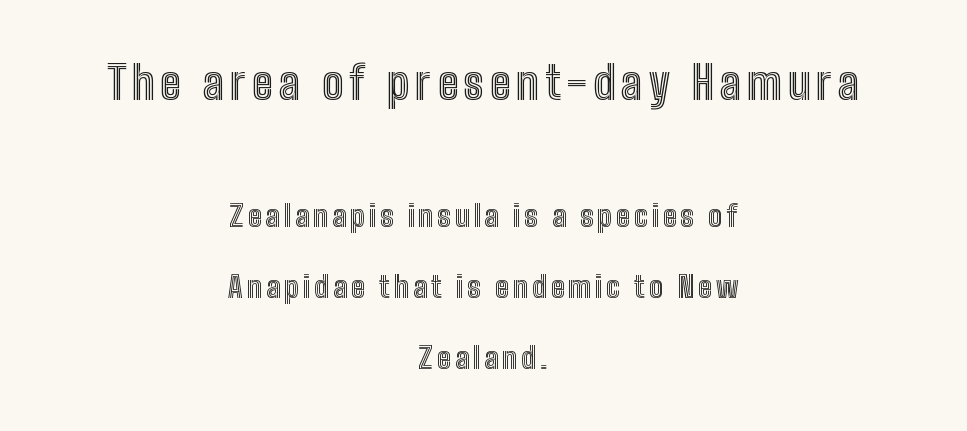
These lines were composed using upright roman letters. Line starts and ends both wander, symmetrically. Successive baselines arrive slowly, with a big drop between each. Varying glyph widths throughout — classic text-font behaviour. The more generous point size was reserved for the upper chunk.
